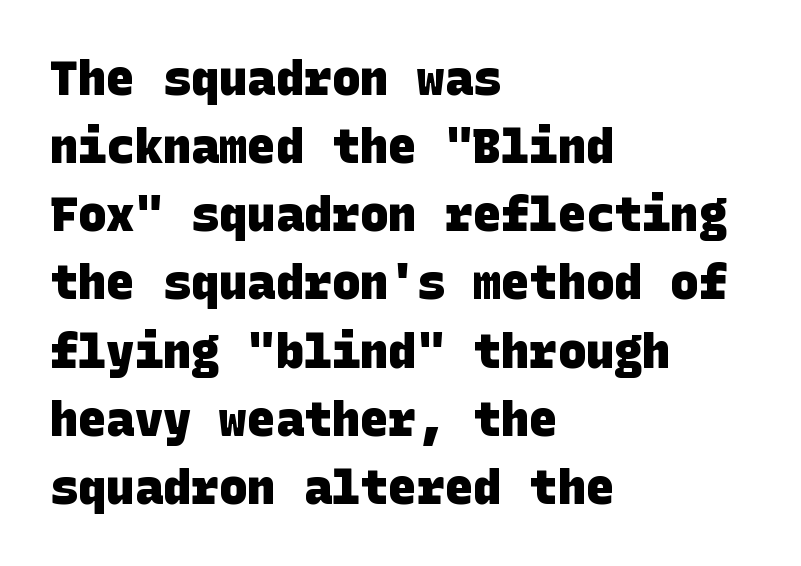
{"serif": "no", "bold": "yes", "weight": "heavy", "width": "normal", "stroke_contrast": "low", "x_height": "large", "underline": "no", "align": "left", "line_spacing": "normal", "line_spacing_ratio": 1.45, "letter_spacing": "normal", "letter_spacing_em": 0.0, "glyph_px": 47}
